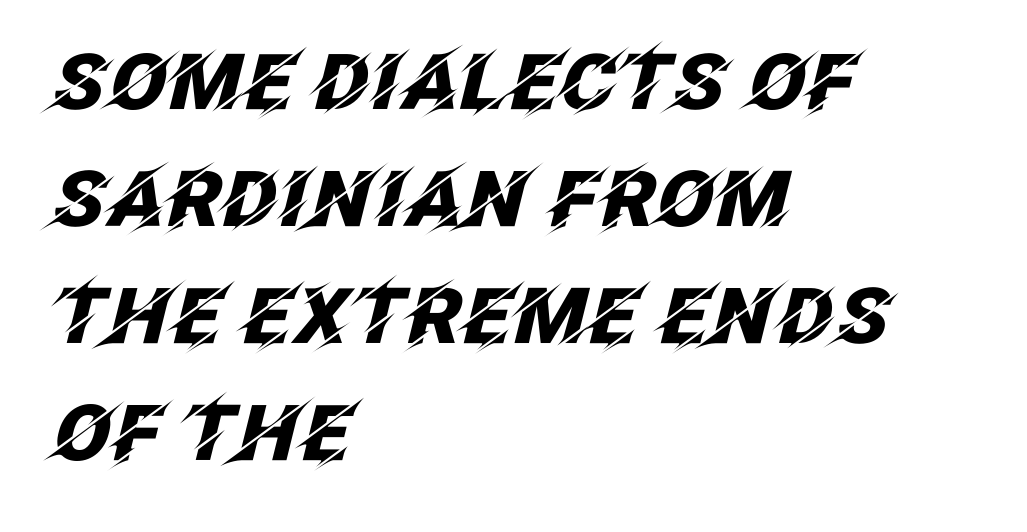
{"italic": "yes", "lean": "right", "slant_degrees": 12, "bold": "yes", "weight": "heavy", "width": "normal", "stroke_contrast": "low", "x_height": "large", "monospaced": "no", "underline": "no", "align": "left", "line_spacing": "normal", "line_spacing_ratio": 1.52, "letter_spacing": "normal", "letter_spacing_em": 0.0, "glyph_px": 77}
